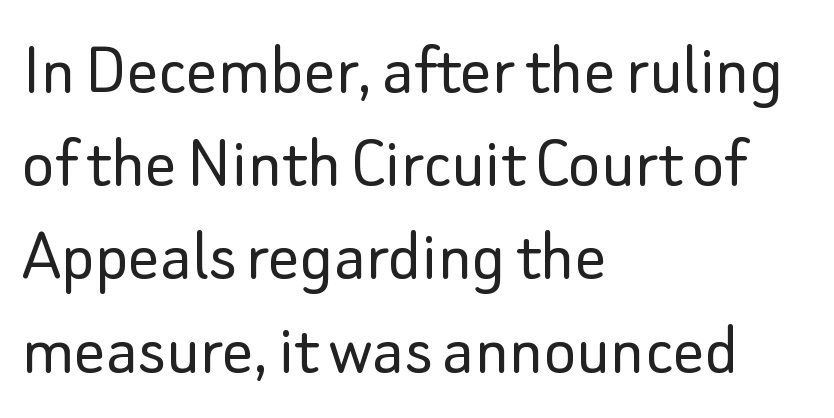
Character widths vary here, with narrow letters taking less room than wide ones. Descender tails drop into unmarked territory. If you drew a line through each stem, it would be perfectly vertical. The letterforms sit shoulder to shoulder at normal distance. The face used here is a sans, in the tradition of grotesques and geometrics.
